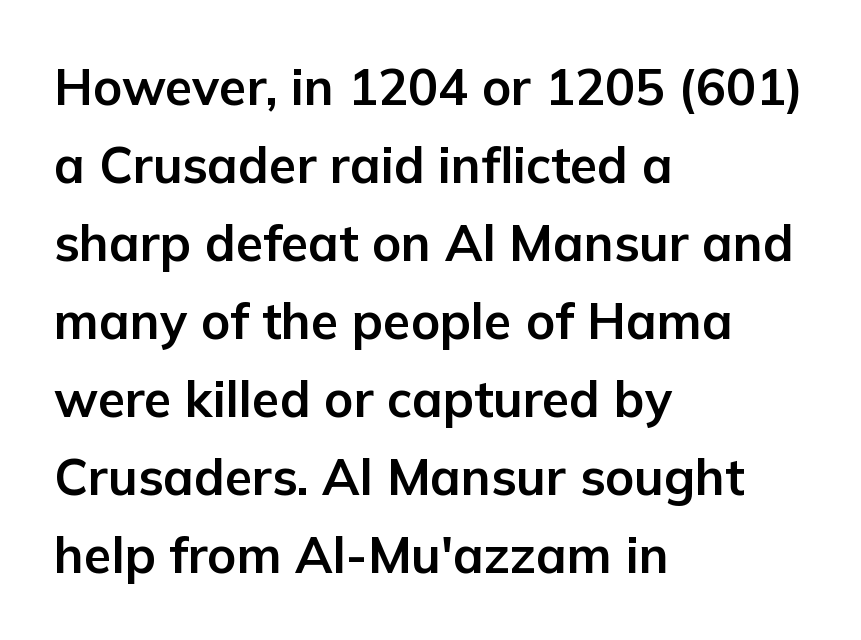
{"serif": "no", "italic": "no", "bold": "yes", "weight": "bold", "width": "normal", "stroke_contrast": "low", "x_height": "medium", "monospaced": "no", "underline": "no", "align": "left", "line_spacing": "normal", "line_spacing_ratio": 1.56, "letter_spacing": "normal", "letter_spacing_em": 0.0, "glyph_px": 50}
